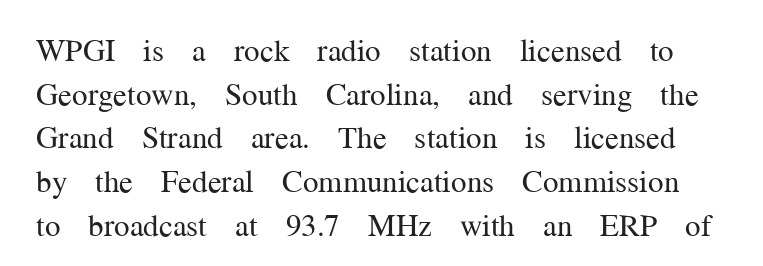
Q: Is the text bold? A: No.
Q: Is the text italic (slanted)? A: No, it is upright.
Q: Is the typeface a serif or a sans-serif typeface? A: Serif.
Q: Is the text underlined? A: No.
Q: Is the spacing between letters normal or unusually wide? A: Normal.
Q: Is the spacing between lines tight, normal or loose? A: Normal.
Q: Width (condensed, normal, or wide)? A: Normal.
Q: Stroke contrast? A: Medium.
Q: x-height? A: Medium.
Q: Monospaced? A: No.
